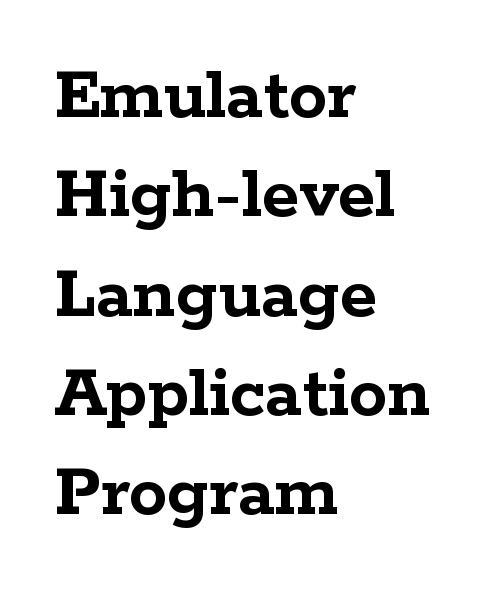
The image shows 77 px semibold, wide serif type, upright; set left-aligned, normal line spacing (1.29x), normal letter spacing, not underlined; low stroke contrast and a medium x-height.
